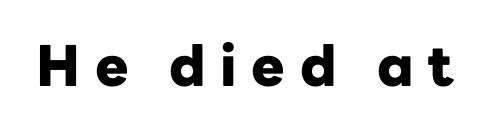
Look at the tracking — it's clearly loosened, letters drifting apart. The glyphs are unaccompanied by any horizontal stroke below them. No italicization has been applied; the sample stays upright. Each letter keeps its own natural width here, so spacing adapts to shape. The characters look thick and weighty, a clear bold.
